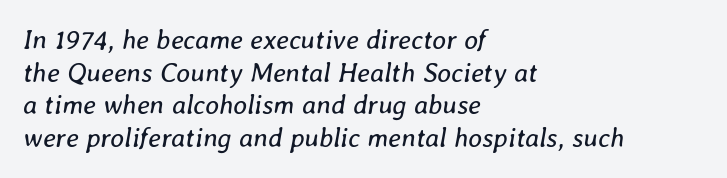
Q: Is the text bold? A: No.
Q: Is the text italic (slanted)? A: Yes, it leans right by about 8 degrees.
Q: Is the text underlined? A: No.
Q: How is the paragraph aligned? A: Left-aligned.
Q: Is the spacing between letters normal or unusually wide? A: Normal.
